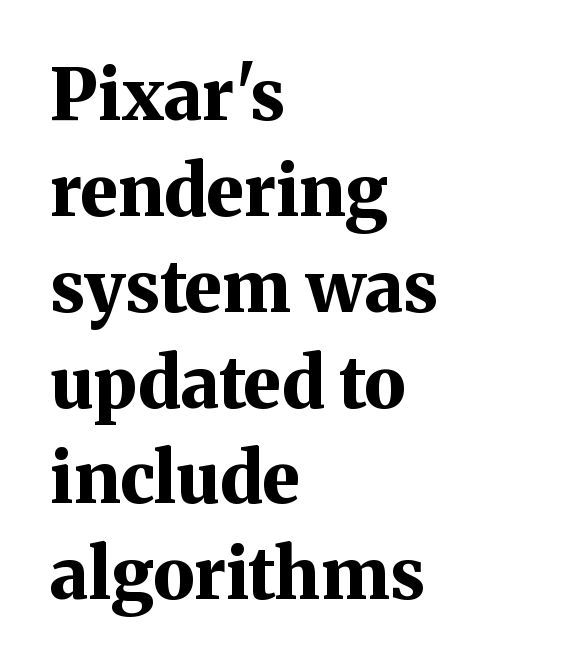
The image shows 71 px bold serif type, upright; set left-aligned, normal line spacing (1.35x), normal letter spacing, not underlined; medium stroke contrast and a medium x-height.
